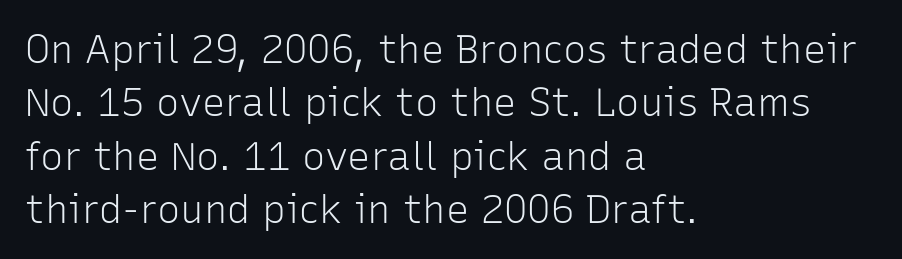
In CSS terms this would be text-align: left. The space directly below the letters is spotless. The characters are drawn with everyday or finer stroke widths. Are there feet on the stems? There aren't — it's a sans. Nothing unusual about the tracking: characters are spaced as the font intends. This block has exactly the height ordinary leading produces.
